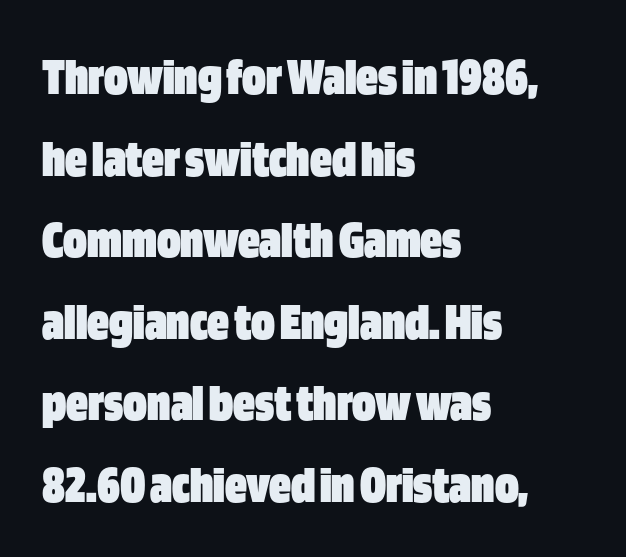
What weight is shown? A full bold with thick strokes. Observe the ordinary spacing: letters are neighbours, not strangers. A sans-serif font was chosen for this passage. Posture: upright roman.
